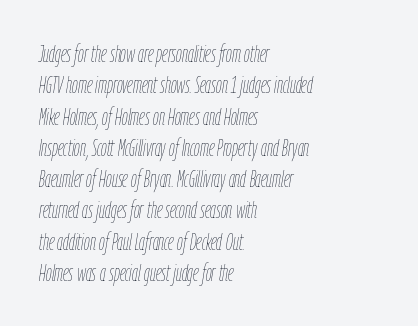
Q: Is the text bold? A: No.
Q: Is the text italic (slanted)? A: Yes, it leans right by about 9 degrees.
Q: Is the text underlined? A: No.
Q: How is the paragraph aligned? A: Left-aligned.
Q: Is the spacing between letters normal or unusually wide? A: Normal.
Q: Is the spacing between lines tight, normal or loose? A: Normal.
